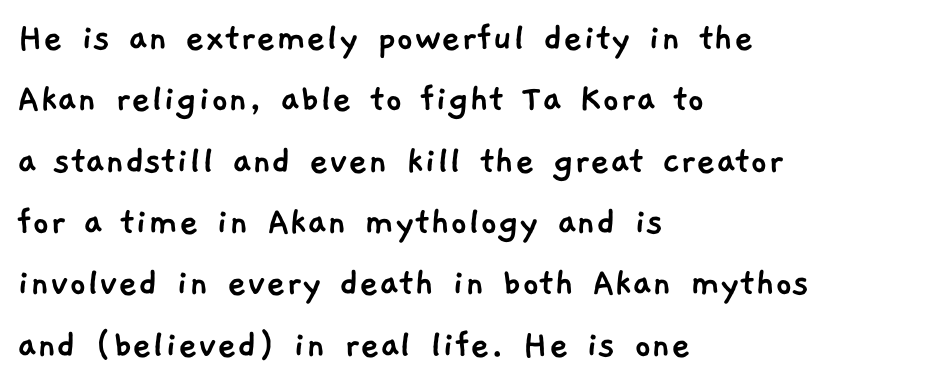
The image shows 42 px sans-serif type; set left-aligned, normal line spacing (1.46x), normal letter spacing, not underlined; low stroke contrast and a medium x-height.
